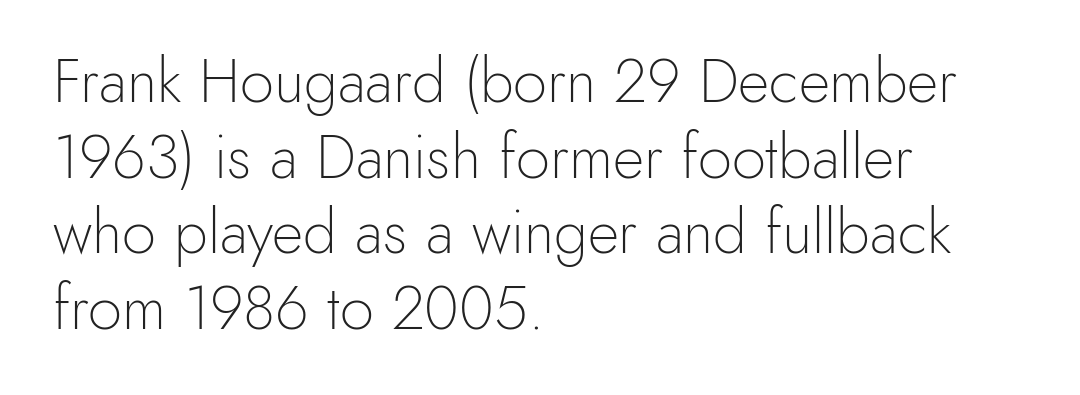
{"serif": "no", "italic": "no", "bold": "no", "weight": "light", "width": "normal", "x_height": "small", "monospaced": "no", "underline": "no", "align": "left", "line_spacing_ratio": 1.24, "letter_spacing": "normal", "letter_spacing_em": 0.0, "glyph_px": 61}
